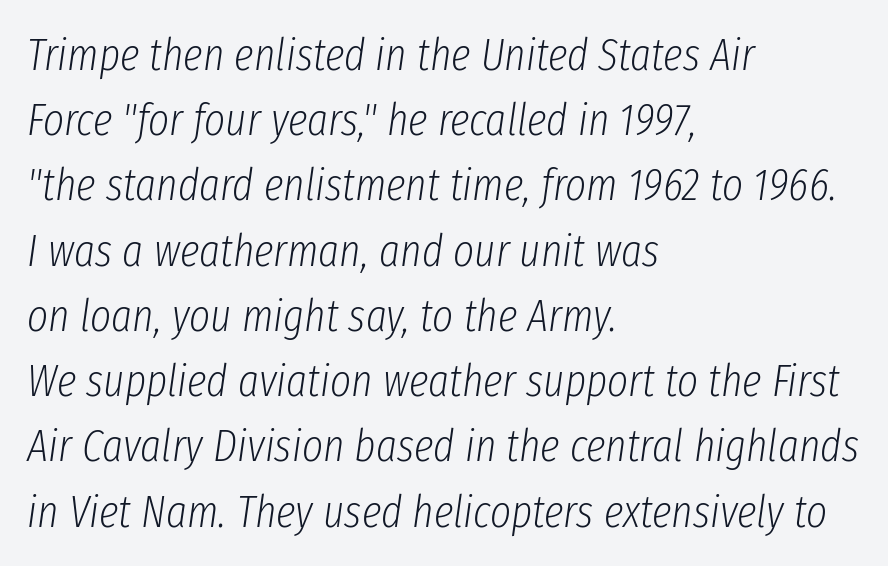
The space between consecutive lines is moderate. Tracking value appears to be zero — textbook default spacing. These glyphs show unthickened strokes, regular width or finer. These lines are rendered in a variable-pitch font. Style check: oblique.
